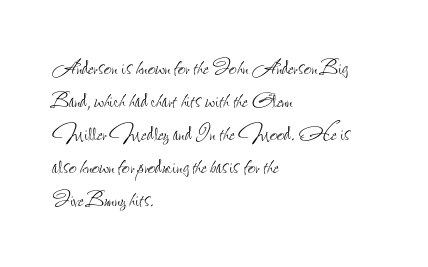
All the whitespace from short lines collects on the right. Students, note that the glyphs here touch the page at normal intervals. Weight class: somewhere from thin through regular. The foot of each line stays bare and open.
